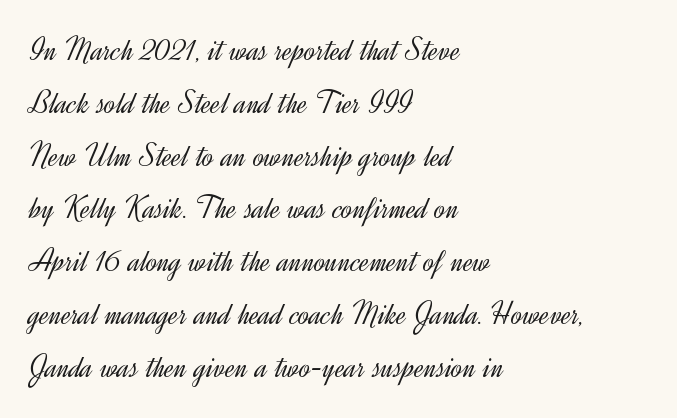
{"serif": "no", "bold": "no", "weight": "light", "width": "normal", "x_height": "small", "monospaced": "no", "underline": "no", "align": "left", "line_spacing": "normal", "line_spacing_ratio": 1.6, "letter_spacing": "normal", "letter_spacing_em": 0.0, "glyph_px": 33}
